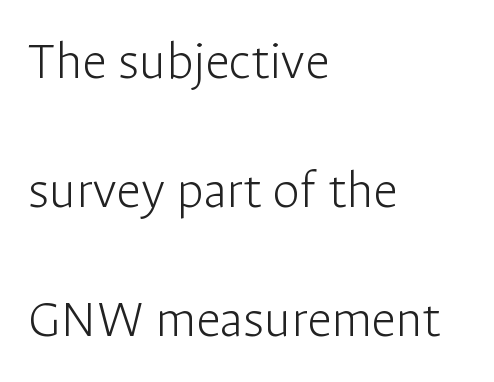
This rendering uses left alignment, leaving the right contour irregular. This block would shrink considerably if given ordinary leading; it's expanded now. A bare baseline throughout the passage. Each letter's strokes conclude bluntly, with no projecting serifs.
